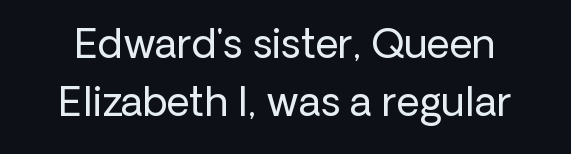
The image shows 40 px regular-weight sans-serif type, upright; set normal line spacing (1.44x), normal letter spacing, not underlined; low stroke contrast and a medium x-height.
